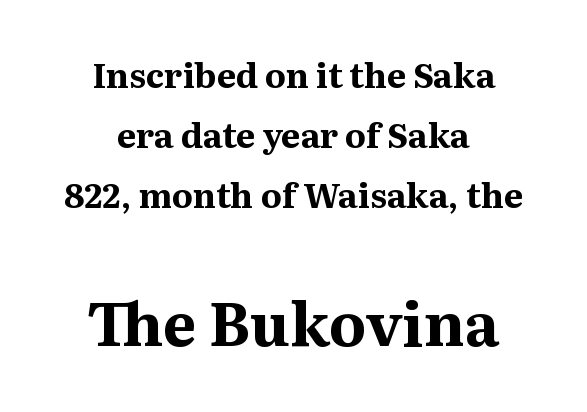
{"serif": "yes", "italic": "no", "bold": "yes", "weight": "bold", "width": "normal", "stroke_contrast": "medium", "x_height": "medium", "monospaced": "no", "underline": "no", "align": "center", "line_spacing_ratio": 1.76, "letter_spacing": "normal", "letter_spacing_em": 0.0, "larger_block": "second", "size_ratio": 1.76, "glyph_px": 60}
